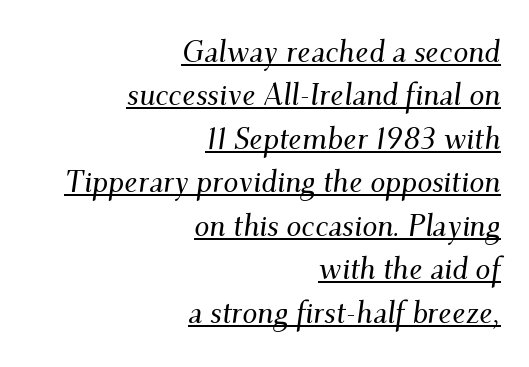
The image shows 30 px serif type, italic (leaning right); set right-aligned, normal line spacing (1.45x), normal letter spacing, underlined; medium stroke contrast and a small x-height.
